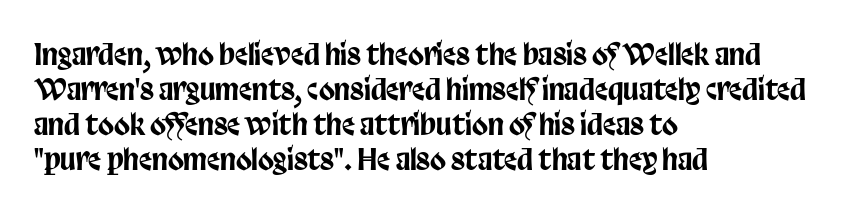
The passage shown is typed in a proportional face where columns would drift. Do the letters lean? They stand straight. Short and long lines alike share a common starting point at left. There is no visible air inserted between adjacent glyphs.
